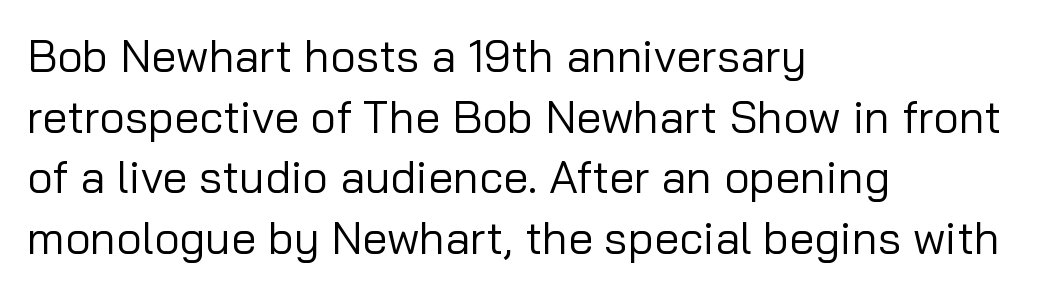
Q: Is the text bold? A: No.
Q: Is the text italic (slanted)? A: No, it is upright.
Q: Is the typeface a serif or a sans-serif typeface? A: Sans-serif.
Q: Is the text underlined? A: No.
Q: How is the paragraph aligned? A: Left-aligned.
Q: Is the spacing between letters normal or unusually wide? A: Normal.
Q: Is the spacing between lines tight, normal or loose? A: Normal.
Q: Width (condensed, normal, or wide)? A: Normal.
Q: Stroke contrast? A: Low.
Q: x-height? A: Medium.
Q: Monospaced? A: No.
